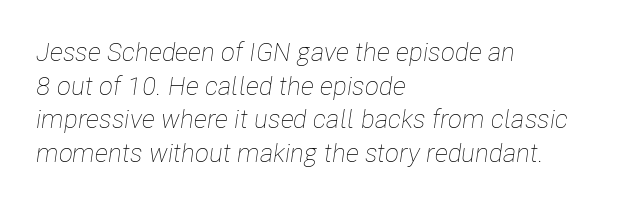
{"italic": "yes", "lean": "right", "slant_degrees": 8, "bold": "no", "underline": "no", "align": "left", "line_spacing": "normal", "line_spacing_ratio": 1.29, "letter_spacing": "normal", "letter_spacing_em": 0.0, "glyph_px": 26}
